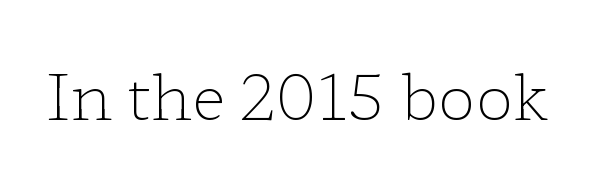
The image shows 63 px light, wide serif type, upright; set normal letter spacing, not underlined; low stroke contrast and a medium x-height.
